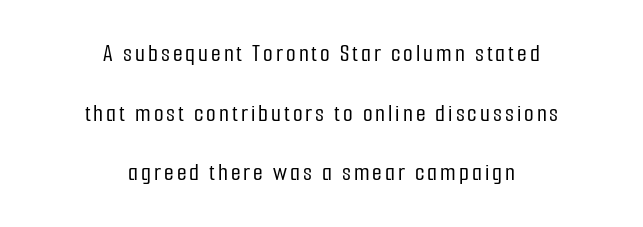
{"italic": "no", "underline": "no", "align": "center", "line_spacing": "loose", "line_spacing_ratio": 2.39, "glyph_px": 25}
